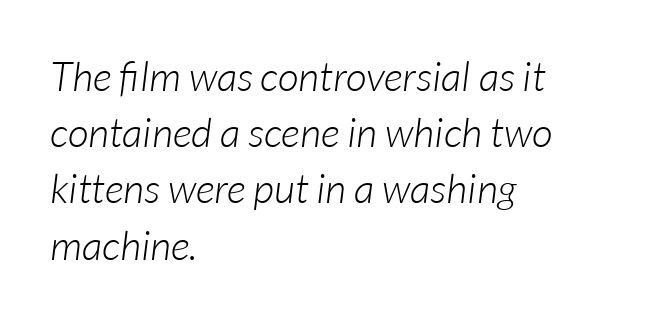
Successive baselines arrive at the customary interval. Here the designer chose a conventional face with non-uniform glyph widths. Is the type slanted? Yes — the strokes lean at a clear angle. Words appear dense and cohesive because spacing is normal. Weight class: somewhere from thin through regular.
